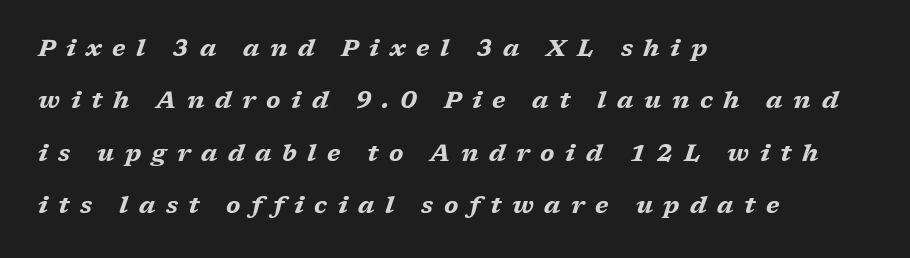
Q: Is the text bold? A: Yes.
Q: Is the text italic (slanted)? A: Yes, it leans right by about 17 degrees.
Q: Is the text underlined? A: No.
Q: How is the paragraph aligned? A: Left-aligned.
Q: Is the spacing between letters normal or unusually wide? A: Unusually wide.
Q: Is the spacing between lines tight, normal or loose? A: Loose.
